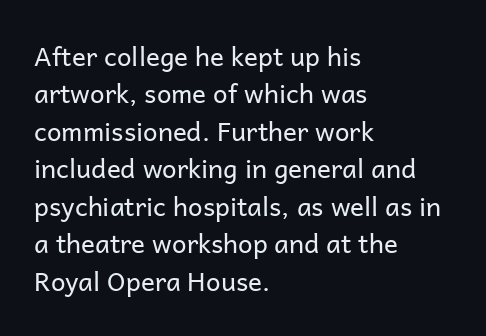
{"italic": "no", "bold": "no", "underline": "no", "align": "left", "line_spacing": "normal", "line_spacing_ratio": 1.44, "letter_spacing": "normal", "letter_spacing_em": 0.0, "glyph_px": 26}
